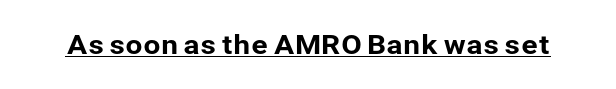
The image shows 27 px text type, upright; set normal letter spacing, underlined.
